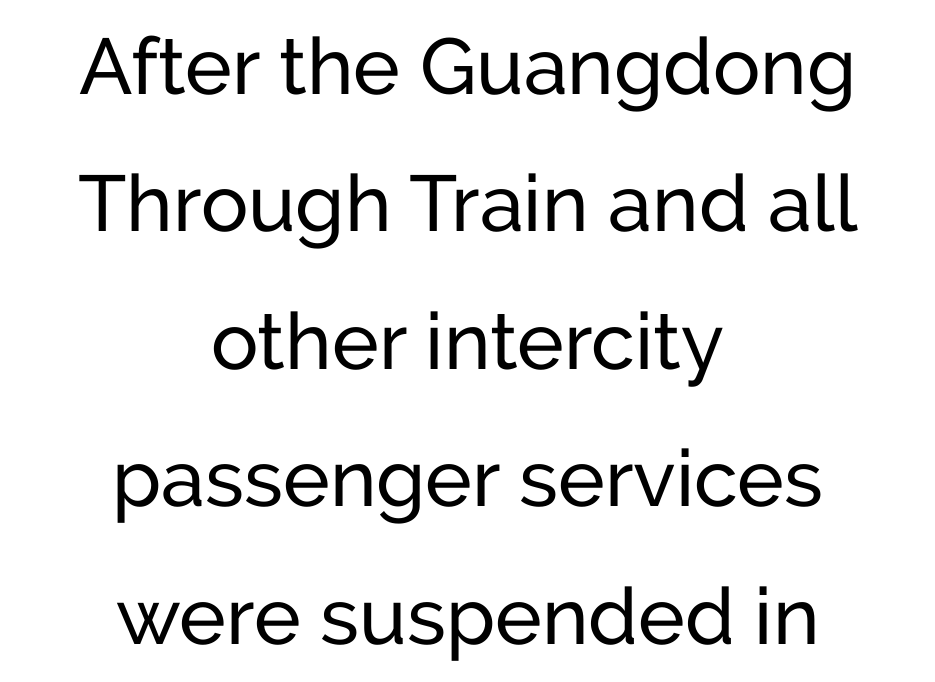
Proportional: the letters do not fall into vertical columns. To sum up the face: it is a sans, with no serifs. Notice how the passage keeps no hard edge, just a central spine. Rule under the text: the space is simply empty. The letters sit at their default tracking, neither squeezed nor spread.
